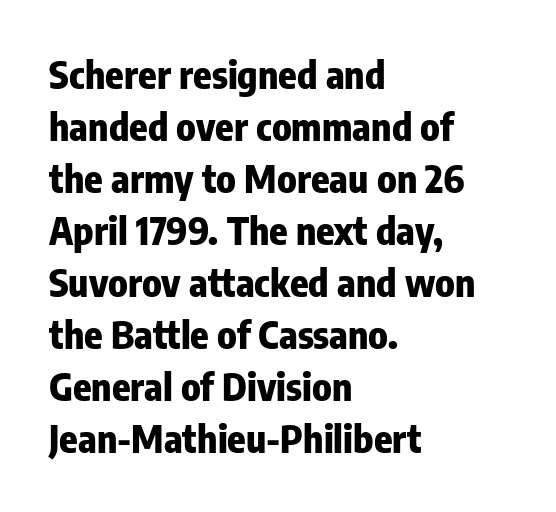
Q: Is the text bold? A: Yes.
Q: Is the text italic (slanted)? A: No, it is upright.
Q: Is the typeface a serif or a sans-serif typeface? A: Sans-serif.
Q: Is the text underlined? A: No.
Q: How is the paragraph aligned? A: Left-aligned.
Q: Is the spacing between letters normal or unusually wide? A: Normal.
Q: Is the spacing between lines tight, normal or loose? A: Normal.
Q: Width (condensed, normal, or wide)? A: Condensed.
Q: Stroke contrast? A: Low.
Q: x-height? A: Medium.
Q: Monospaced? A: No.
